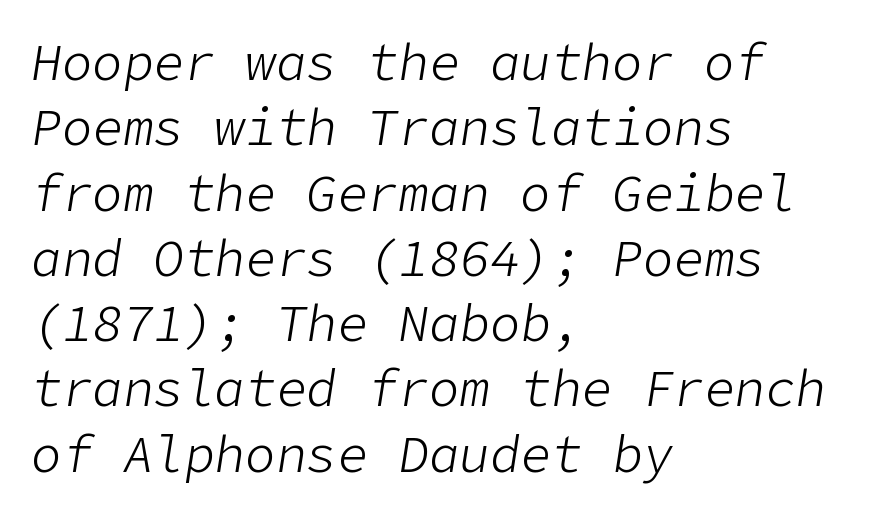
Q: Is the text bold? A: No.
Q: Is the text italic (slanted)? A: Yes, it leans right by about 9 degrees.
Q: Is the text underlined? A: No.
Q: How is the paragraph aligned? A: Left-aligned.
Q: Is the spacing between letters normal or unusually wide? A: Normal.
Q: Is the spacing between lines tight, normal or loose? A: Normal.
Q: Width (condensed, normal, or wide)? A: Normal.
Q: Stroke contrast? A: Low.
Q: x-height? A: Medium.
